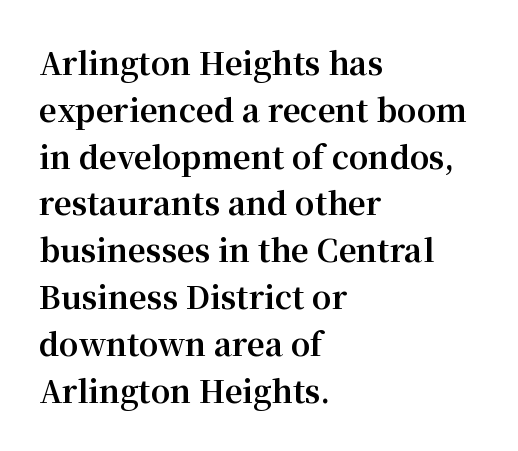
Q: Is the text bold? A: Yes.
Q: Is the text italic (slanted)? A: No, it is upright.
Q: Is the typeface a serif or a sans-serif typeface? A: Serif.
Q: Is the text underlined? A: No.
Q: How is the paragraph aligned? A: Left-aligned.
Q: Is the spacing between letters normal or unusually wide? A: Normal.
Q: Is the spacing between lines tight, normal or loose? A: Normal.
Q: Width (condensed, normal, or wide)? A: Normal.
Q: Stroke contrast? A: Medium.
Q: x-height? A: Medium.
Q: Monospaced? A: No.
